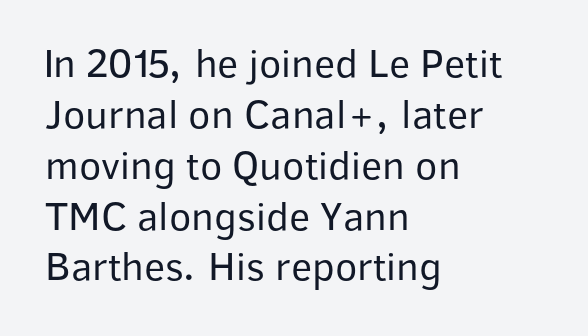
Q: Is the text bold? A: No.
Q: Is the text italic (slanted)? A: No, it is upright.
Q: Is the typeface a serif or a sans-serif typeface? A: Sans-serif.
Q: Is the text underlined? A: No.
Q: How is the paragraph aligned? A: Left-aligned.
Q: Is the spacing between letters normal or unusually wide? A: Normal.
Q: Width (condensed, normal, or wide)? A: Normal.
Q: Stroke contrast? A: Low.
Q: x-height? A: Medium.
Q: Monospaced? A: No.
